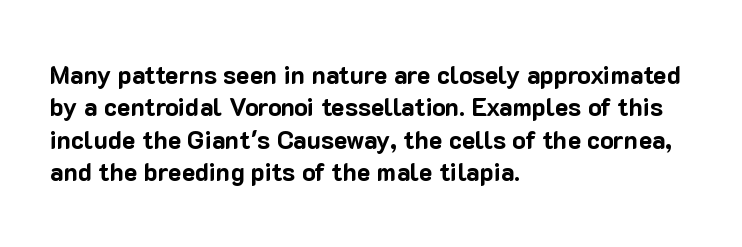
{"italic": "no", "bold": "yes", "underline": "no", "align": "left", "line_spacing": "normal", "line_spacing_ratio": 1.3, "letter_spacing": "normal", "letter_spacing_em": 0.0, "glyph_px": 25}
